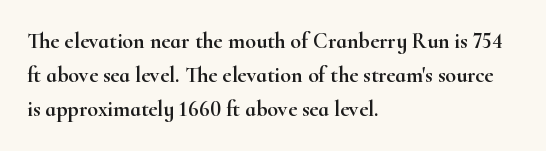
Students, observe: this is what conventionally led text looks like. This sample uses an upright cut, with every glyph sitting square on the baseline. A clean baseline with only descenders dipping below it. Each word holds together tightly as a unit, with standard inter-letter gaps.
